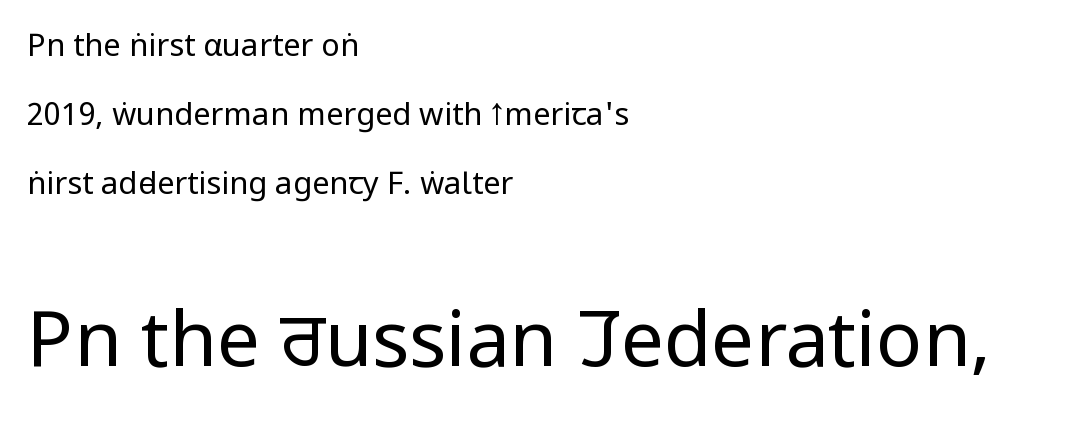
The image shows 77 px regular-weight, condensed sans-serif type, upright; set left-aligned, loose line spacing (2.22x), normal letter spacing, not underlined; the second (bottom) block is 2.48x larger; low stroke contrast and a large x-height.
